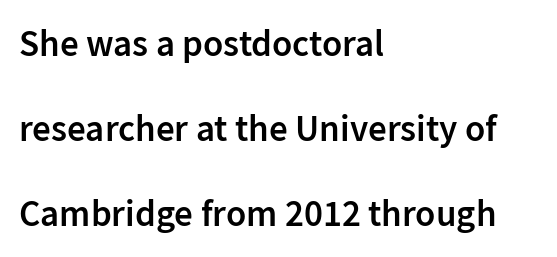
Students, note that the glyphs here touch the page at normal intervals. Each letter's strokes conclude bluntly, with no projecting serifs. Bare-footed words on every line. These lines stack with their left ends in a neat column. Proportional: the letters do not fall into vertical columns.
